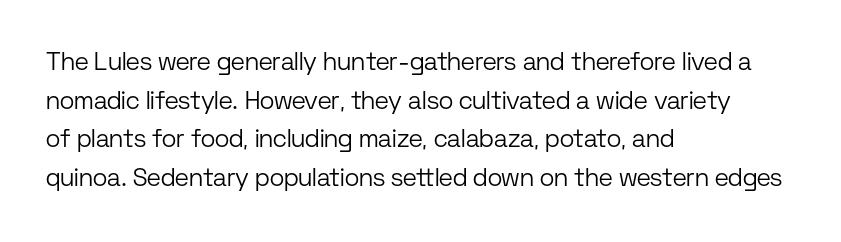
Notice how descenders clear the ascenders below comfortably — that's standard leading. Posture: vertical. Letter spacing: default. This rendering uses left alignment, leaving the right contour irregular.
